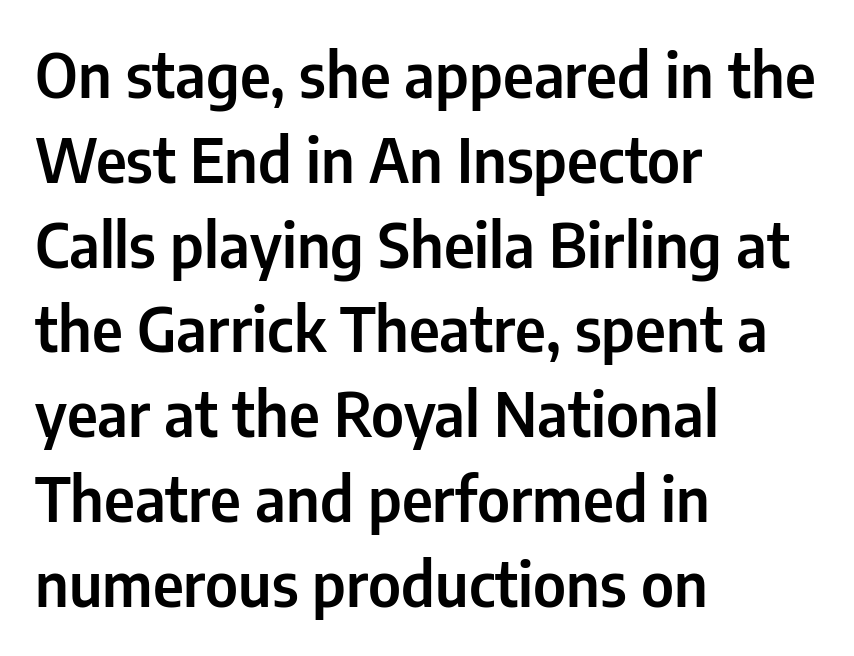
The rendering uses natural spacing where letterforms have individual widths. The axis of the letterforms is exactly vertical. Compared with a centered layout, this one pins lines to the left instead. The characters display no serif detailing; their extremities are plain. A clean baseline with only descenders dipping below it.
